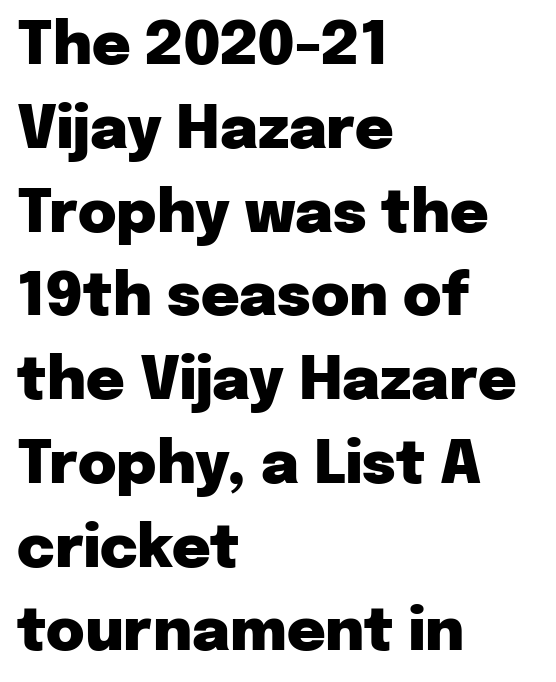
The image shows 59 px heavy sans-serif type, upright; set left-aligned, normal line spacing (1.42x), normal letter spacing, not underlined; low stroke contrast and a medium x-height.
